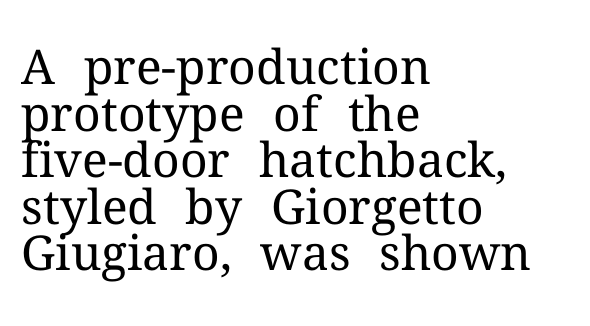
Serifs: yes, visible at the terminals of the letterforms. Standard letterfit; no display-style spreading of the glyphs. Each letter keeps its own natural width here, so spacing adapts to shape. Stem width sits at or under what a default text font uses. The passage is arranged the way most books set body copy — flush left.
